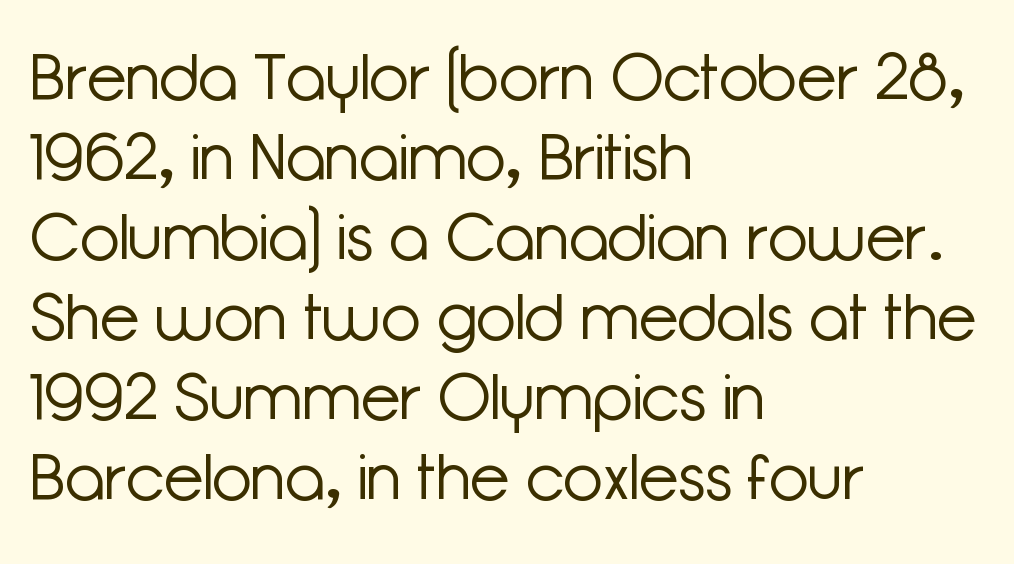
The gaps between neighbouring characters are ordinary and unremarkable. Letterform terminals end flat and unadorned throughout the passage. Varying glyph widths throughout — classic text-font behaviour. The characters are drawn with everyday or finer stroke widths.
